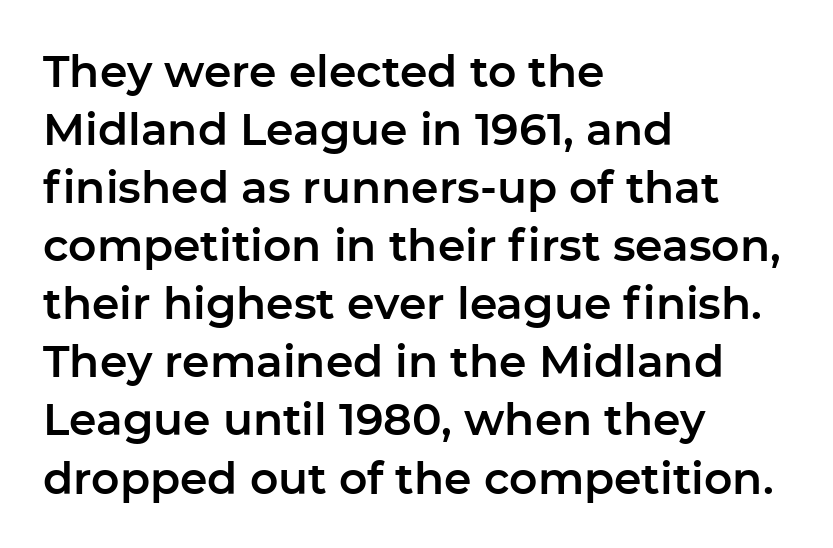
{"serif": "no", "italic": "no", "width": "normal", "stroke_contrast": "low", "x_height": "medium", "monospaced": "no", "underline": "no", "align": "left", "line_spacing": "normal", "line_spacing_ratio": 1.32, "letter_spacing": "normal", "letter_spacing_em": 0.0, "glyph_px": 44}
